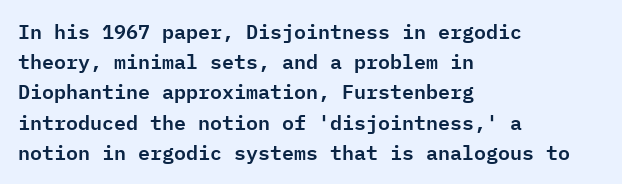
The image shows 20 px text type, upright; set left-aligned, normal line spacing (1.51x), normal letter spacing, not underlined.
